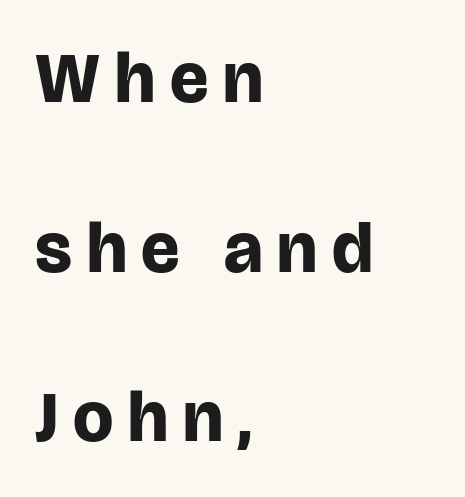
Q: Is the text bold? A: Yes.
Q: Is the text italic (slanted)? A: No, it is upright.
Q: Is the typeface a serif or a sans-serif typeface? A: Sans-serif.
Q: Is the text underlined? A: No.
Q: How is the paragraph aligned? A: Left-aligned.
Q: Is the spacing between letters normal or unusually wide? A: Unusually wide.
Q: Is the spacing between lines tight, normal or loose? A: Loose.
Q: Width (condensed, normal, or wide)? A: Normal.
Q: Stroke contrast? A: Low.
Q: x-height? A: Large.
Q: Monospaced? A: No.
